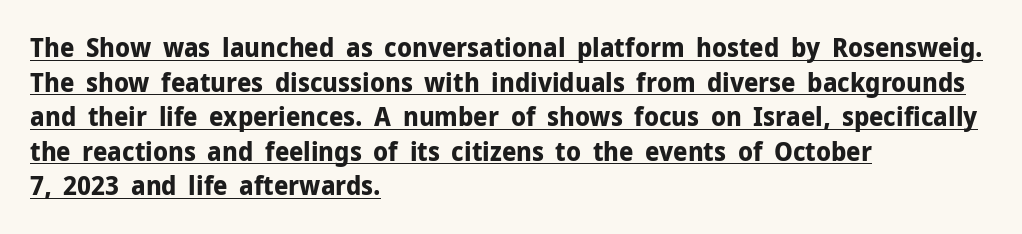
These lines carry a lot of weight — the face is fully bold. Horizontally, the lines are justified to the leading edge only. Regular leading. The string is rendered with underlining switched on. Does the lettering tilt? It doesn't — this is upright. Nothing unusual about the tracking: characters are spaced as the font intends.
